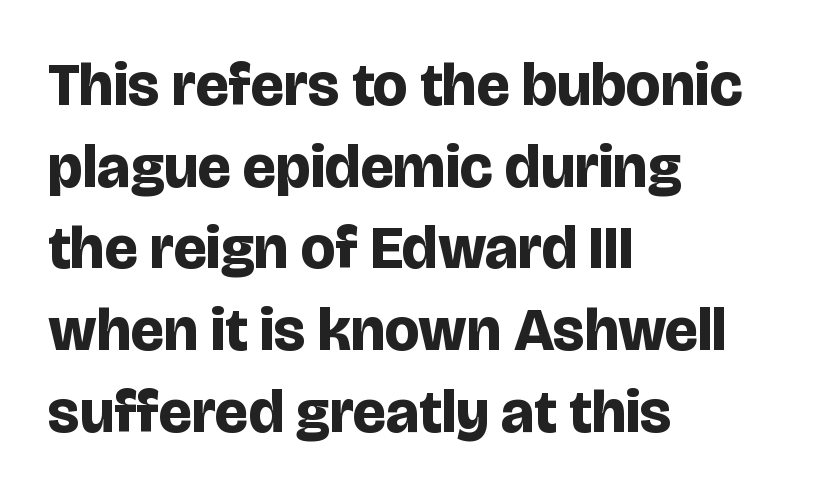
Each row of text sits above clean, open space. The face used here is proportionally spaced, like ordinary book or web type. These lines are set flush left with a ragged right edge. Stroke thickness is high; the sample reads as a true bold. Unlike a traditional serif, this face leaves its strokes unadorned. Students, observe: this is what conventionally led text looks like.
